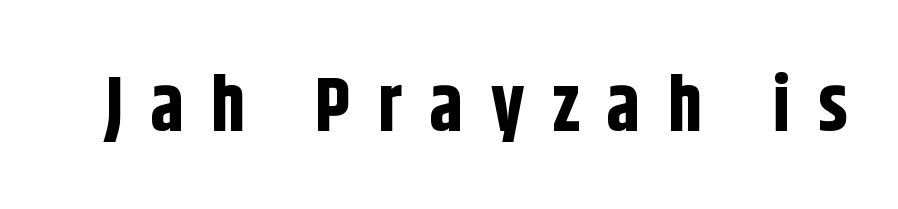
A sans-serif font was chosen for this passage. The letters stand upright; this is a roman face. These lines have a slow, spaced-out rhythm from letter to letter. Thick stems and heavy bowls — unmistakably bold. The zone under the glyphs is completely vacant. Proportional: the letters do not fall into vertical columns.
